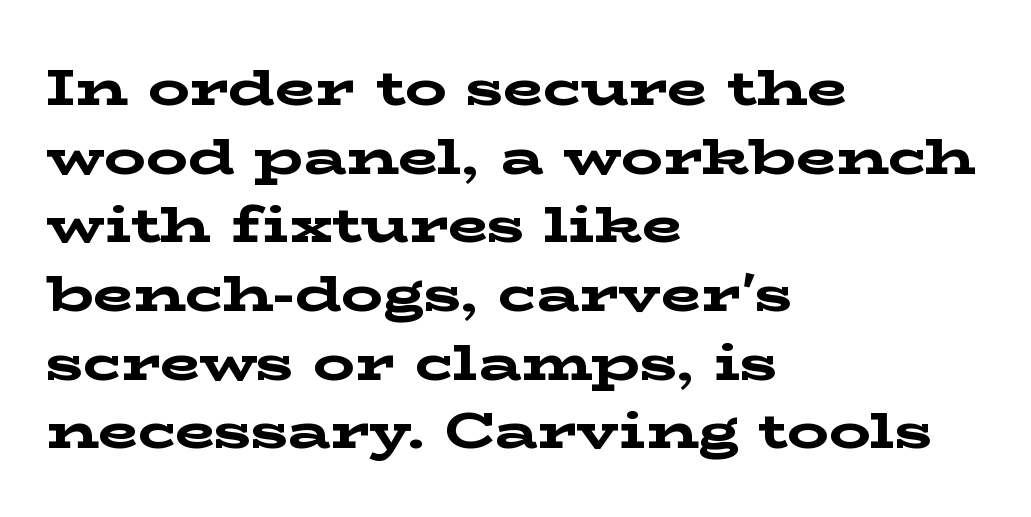
The image shows 52 px bold, wide serif type, upright; set left-aligned, normal line spacing (1.32x), normal letter spacing, not underlined; low stroke contrast and a medium x-height.
